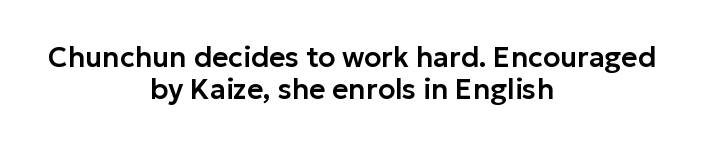
The image shows 28 px sans-serif type, upright; set centered, line spacing 1.16x, normal letter spacing, not underlined; low stroke contrast and a medium x-height.
